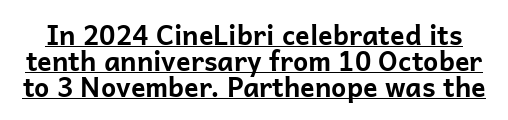
The image shows 27 px bold type, upright; set tight line spacing (0.96x), normal letter spacing, underlined.
